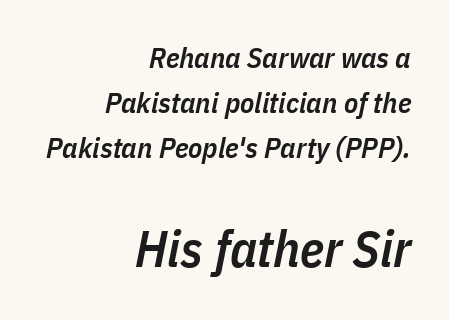
{"italic": "yes", "lean": "right", "slant_degrees": 11, "bold": "semi", "weight": "semibold", "width": "condensed", "stroke_contrast": "low", "x_height": "medium", "monospaced": "no", "underline": "no", "align": "right", "line_spacing": "normal", "line_spacing_ratio": 1.55, "letter_spacing": "normal", "letter_spacing_em": 0.0, "larger_block": "second", "size_ratio": 1.76, "glyph_px": 51}
